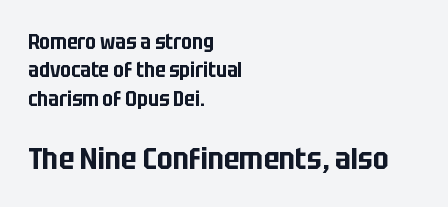
{"serif": "no", "italic": "no", "width": "condensed", "stroke_contrast": "low", "x_height": "large", "monospaced": "no", "underline": "no", "align": "left", "line_spacing": "normal", "line_spacing_ratio": 1.35, "letter_spacing": "normal", "letter_spacing_em": 0.0, "larger_block": "second", "size_ratio": 1.48, "glyph_px": 31}
